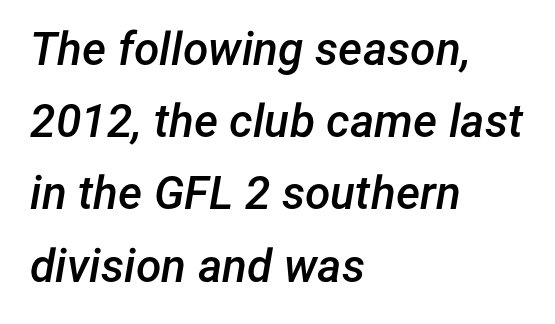
Q: Is the text bold? A: Semi-bold.
Q: Is the text italic (slanted)? A: Yes, it leans right by about 12 degrees.
Q: Is the text underlined? A: No.
Q: How is the paragraph aligned? A: Left-aligned.
Q: Is the spacing between letters normal or unusually wide? A: Normal.
Q: Is the spacing between lines tight, normal or loose? A: Normal.
Q: Width (condensed, normal, or wide)? A: Normal.
Q: Stroke contrast? A: Low.
Q: x-height? A: Medium.
Q: Monospaced? A: No.
